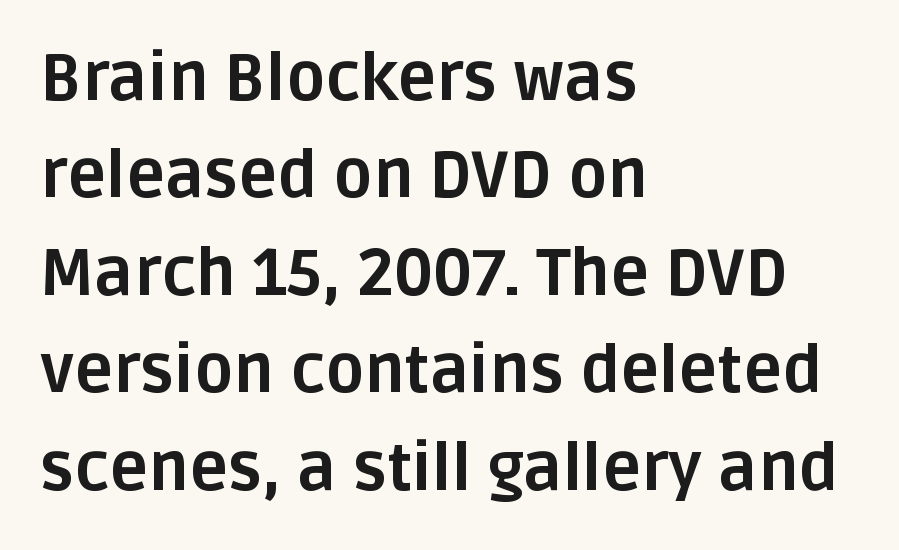
Q: Is the text bold? A: Yes.
Q: Is the text italic (slanted)? A: No, it is upright.
Q: Is the typeface a serif or a sans-serif typeface? A: Sans-serif.
Q: Is the text underlined? A: No.
Q: How is the paragraph aligned? A: Left-aligned.
Q: Is the spacing between letters normal or unusually wide? A: Normal.
Q: Is the spacing between lines tight, normal or loose? A: Normal.
Q: Width (condensed, normal, or wide)? A: Normal.
Q: Stroke contrast? A: Low.
Q: x-height? A: Large.
Q: Monospaced? A: No.
